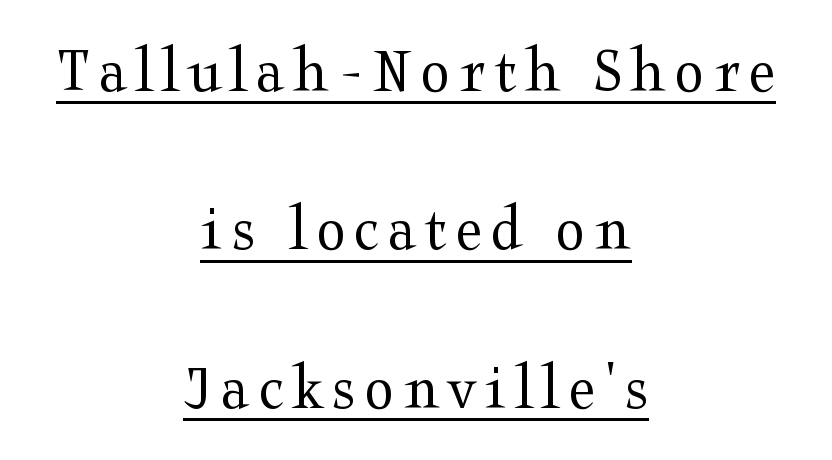
The image shows 66 px regular-weight, wide serif type, upright; set centered, loose line spacing (2.4x), underlined; medium stroke contrast and a medium x-height.
